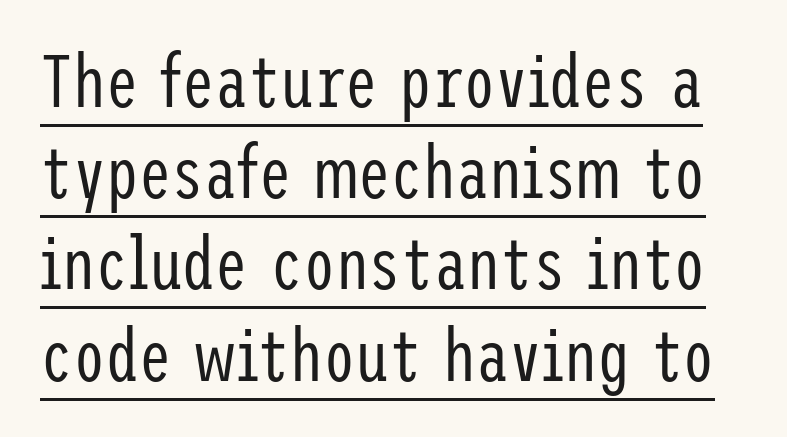
Q: Is the text bold? A: No.
Q: Is the text italic (slanted)? A: No, it is upright.
Q: Is the typeface a serif or a sans-serif typeface? A: Sans-serif.
Q: Is the text underlined? A: Yes.
Q: Is the spacing between letters normal or unusually wide? A: Normal.
Q: Is the spacing between lines tight, normal or loose? A: Normal.
Q: Width (condensed, normal, or wide)? A: Condensed.
Q: Stroke contrast? A: Low.
Q: x-height? A: Medium.
